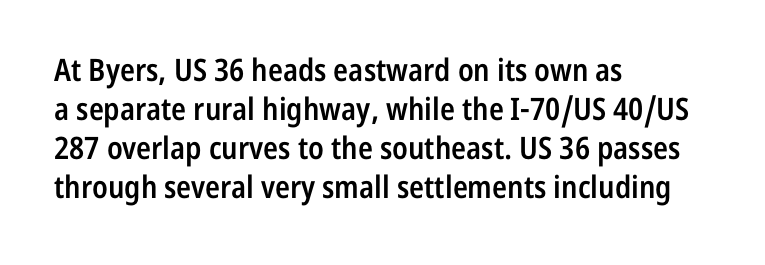
Q: Is the text bold? A: Semi-bold.
Q: Is the text italic (slanted)? A: No, it is upright.
Q: Is the typeface a serif or a sans-serif typeface? A: Sans-serif.
Q: Is the text underlined? A: No.
Q: How is the paragraph aligned? A: Left-aligned.
Q: Is the spacing between letters normal or unusually wide? A: Normal.
Q: Is the spacing between lines tight, normal or loose? A: Normal.
Q: Width (condensed, normal, or wide)? A: Condensed.
Q: Stroke contrast? A: Low.
Q: x-height? A: Medium.
Q: Monospaced? A: No.
